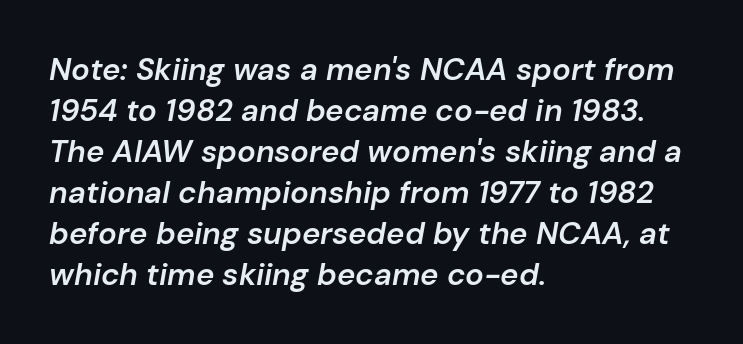
The image shows 31 px semibold type, italic (leaning right); set left-aligned, normal line spacing (1.32x), normal letter spacing, not underlined; low stroke contrast and a medium x-height.
